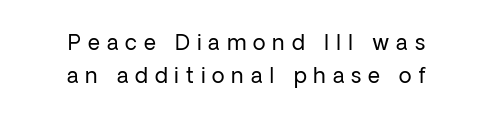
Rule under the text: the space is simply empty. Regarding leading, the lines here are spaced in the standard way. Observe the wide spacing: letters keep a clear distance from each other. Visually the block forms a symmetrical silhouette, jagged on both flanks. This is not heavy type; no bold has been used.
